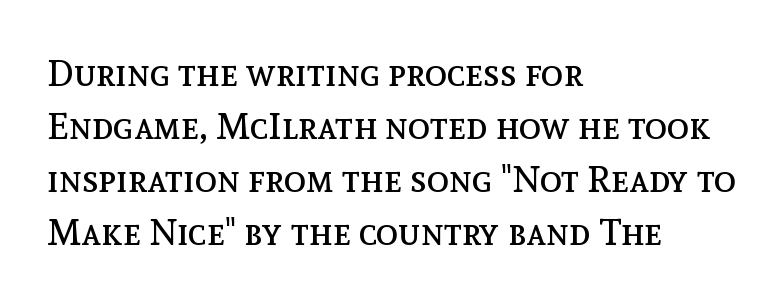
The image shows 37 px regular-weight type, upright; set left-aligned, normal line spacing (1.43x), normal letter spacing, not underlined; a medium x-height.
